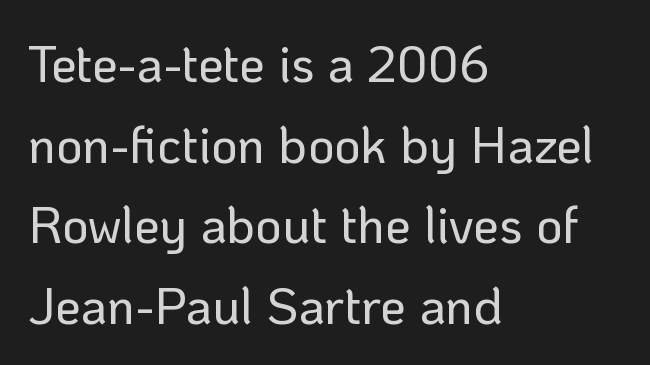
The image shows 51 px sans-serif type, upright; set left-aligned, normal line spacing (1.58x), normal letter spacing, not underlined; low stroke contrast and a medium x-height.
